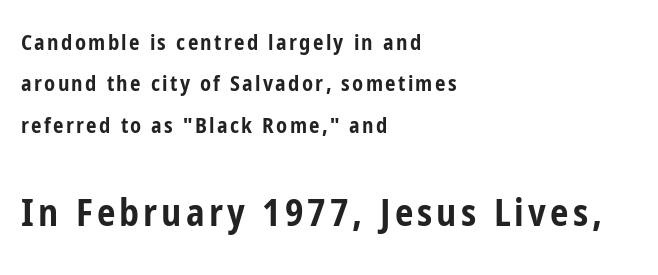
The image shows 37 px bold, condensed sans-serif type, upright; set left-aligned, loose line spacing (1.97x), not underlined; the second (bottom) block is 1.76x larger; low stroke contrast and a medium x-height.
